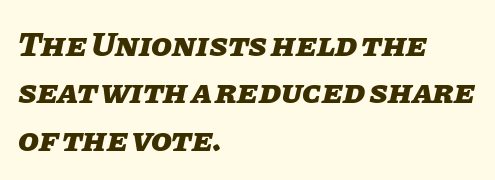
{"italic": "yes", "lean": "right", "slant_degrees": 11, "bold": "yes", "weight": "heavy", "width": "normal", "stroke_contrast": "low", "x_height": "large", "monospaced": "no", "underline": "no", "align": "left", "line_spacing": "normal", "line_spacing_ratio": 1.39, "letter_spacing": "normal", "letter_spacing_em": 0.0, "glyph_px": 34}
